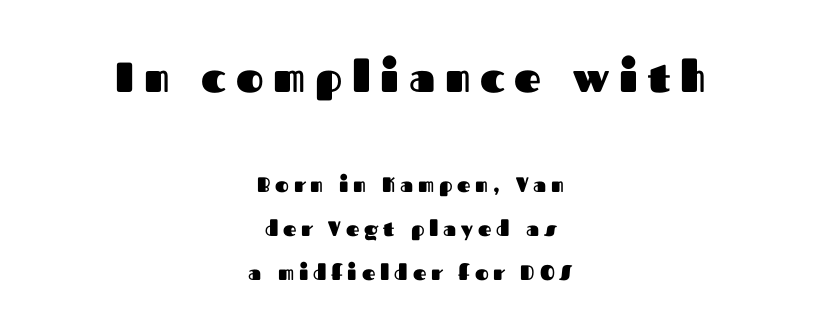
The image shows 42 px heavy sans-serif type, upright; set centered, loose line spacing (2.1x), unusually wide letter spacing (+0.23 em), not underlined; the first (top) block is 2.0x larger; medium stroke contrast and a medium x-height.
